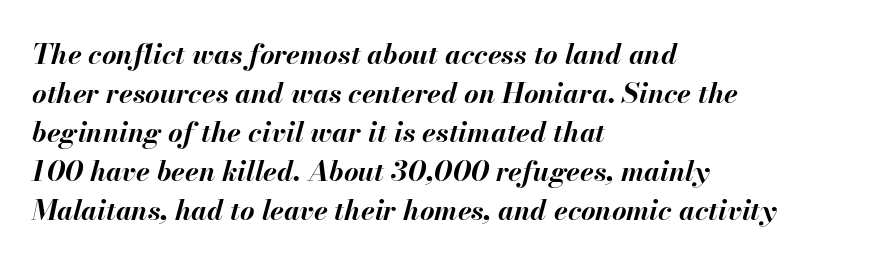
{"italic": "yes", "lean": "right", "slant_degrees": 13, "bold": "yes", "weight": "bold", "width": "normal", "stroke_contrast": "medium", "x_height": "small", "monospaced": "no", "underline": "no", "align": "left", "line_spacing": "normal", "line_spacing_ratio": 1.39, "letter_spacing": "normal", "letter_spacing_em": 0.0, "glyph_px": 28}
